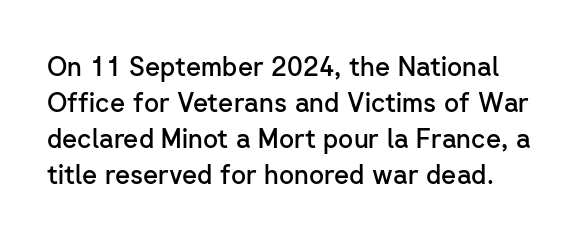
{"italic": "no", "bold": "semi", "underline": "no", "line_spacing": "normal", "line_spacing_ratio": 1.38, "letter_spacing": "normal", "letter_spacing_em": 0.0, "glyph_px": 26}
